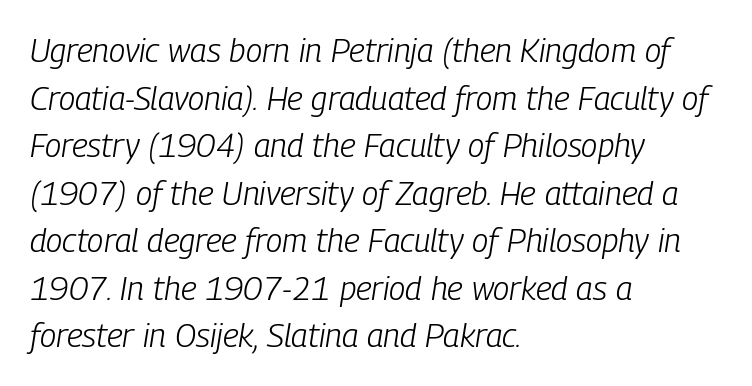
{"italic": "yes", "lean": "right", "slant_degrees": 9, "bold": "no", "weight": "light", "width": "condensed", "stroke_contrast": "low", "x_height": "medium", "monospaced": "no", "underline": "no", "align": "left", "line_spacing": "normal", "line_spacing_ratio": 1.44, "letter_spacing": "normal", "letter_spacing_em": 0.0, "glyph_px": 33}
